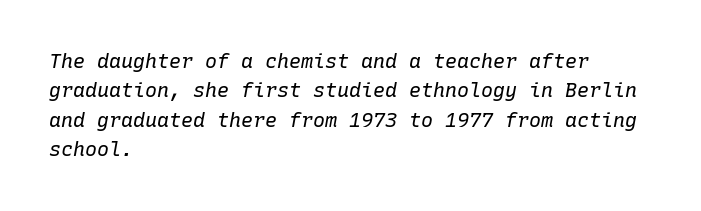
{"italic": "yes", "lean": "right", "slant_degrees": 10, "bold": "no", "underline": "no", "align": "left", "line_spacing": "normal", "line_spacing_ratio": 1.47, "letter_spacing": "normal", "letter_spacing_em": 0.0, "glyph_px": 20}
